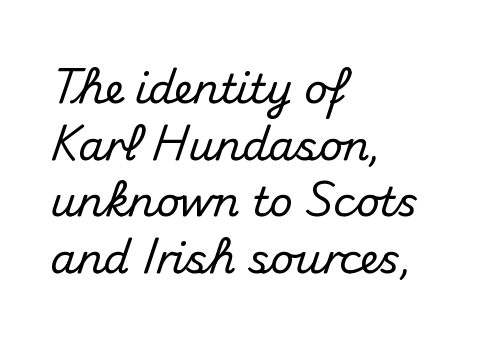
{"serif": "no", "width": "normal", "stroke_contrast": "medium", "x_height": "small", "monospaced": "no", "underline": "no", "align": "left", "line_spacing": "normal", "line_spacing_ratio": 1.38, "letter_spacing": "normal", "letter_spacing_em": 0.0, "glyph_px": 41}
